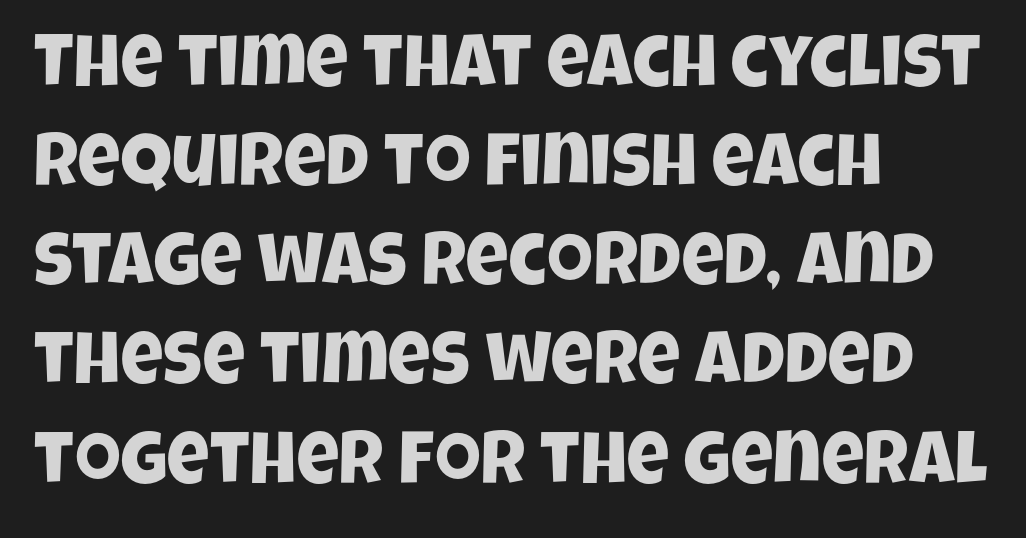
{"serif": "no", "width": "condensed", "stroke_contrast": "low", "x_height": "large", "monospaced": "no", "underline": "no", "align": "left", "line_spacing": "normal", "line_spacing_ratio": 1.34, "letter_spacing": "normal", "letter_spacing_em": 0.0, "glyph_px": 74}
